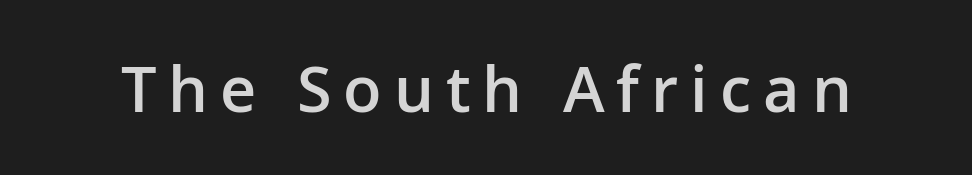
{"serif": "no", "italic": "no", "bold": "semi", "weight": "semibold", "width": "normal", "stroke_contrast": "low", "x_height": "medium", "monospaced": "no", "underline": "no", "glyph_px": 63}
